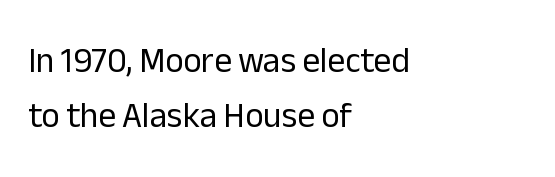
{"serif": "no", "italic": "no", "bold": "no", "weight": "regular", "width": "normal", "stroke_contrast": "low", "x_height": "medium", "monospaced": "no", "underline": "no", "align": "left", "line_spacing": "normal", "line_spacing_ratio": 1.56, "letter_spacing": "normal", "letter_spacing_em": 0.0, "glyph_px": 35}
